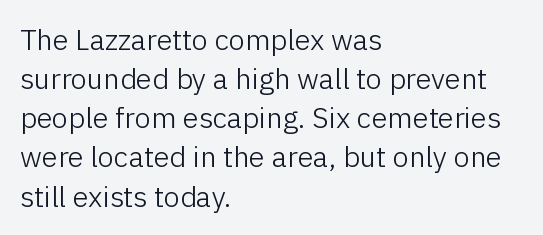
The image shows 29 px light sans-serif type, upright; set left-aligned, normal line spacing (1.35x), normal letter spacing, not underlined; low stroke contrast and a medium x-height.
